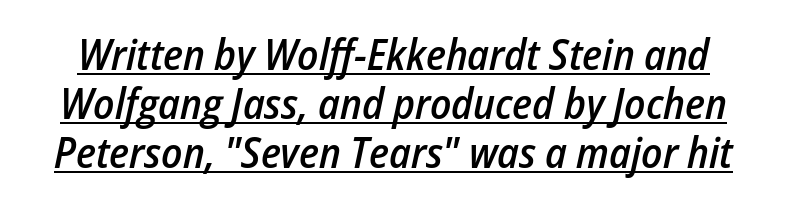
The image shows 43 px semibold, condensed type, italic (leaning right); set tight line spacing (1.14x), normal letter spacing, underlined; low stroke contrast and a medium x-height.
